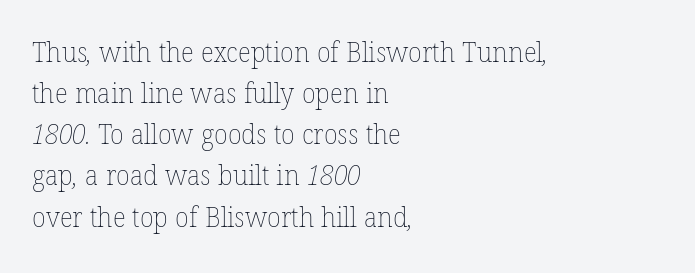
Underlining? Definitely not there. The typesetting does not lean heavy: it is not bold. How are the letters spaced? Ordinarily, with no added tracking. Where is the straight margin? On the left. The rendering uses a moderate line-height, typical for paragraphs.
